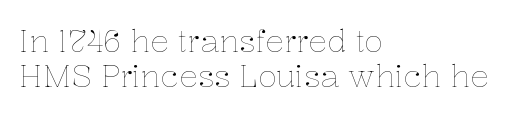
The image shows 31 px thin type, upright; set left-aligned, tight line spacing (1.12x), normal letter spacing, not underlined; low stroke contrast and a medium x-height.
